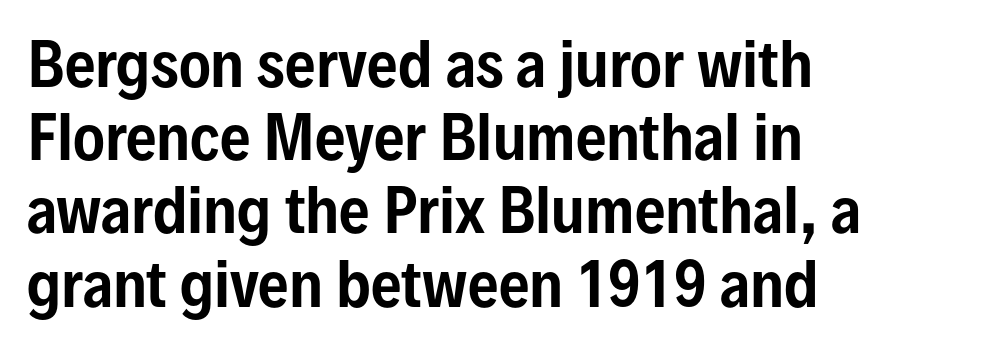
{"serif": "no", "italic": "no", "width": "condensed", "stroke_contrast": "low", "x_height": "medium", "monospaced": "no", "underline": "no", "align": "left", "line_spacing_ratio": 1.22, "letter_spacing": "normal", "letter_spacing_em": 0.0, "glyph_px": 60}
